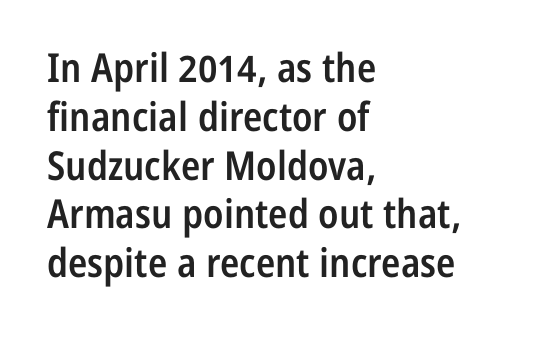
Q: Is the text bold? A: Semi-bold.
Q: Is the text italic (slanted)? A: No, it is upright.
Q: Is the typeface a serif or a sans-serif typeface? A: Sans-serif.
Q: Is the text underlined? A: No.
Q: How is the paragraph aligned? A: Left-aligned.
Q: Is the spacing between letters normal or unusually wide? A: Normal.
Q: Width (condensed, normal, or wide)? A: Condensed.
Q: Stroke contrast? A: Low.
Q: x-height? A: Medium.
Q: Monospaced? A: No.
